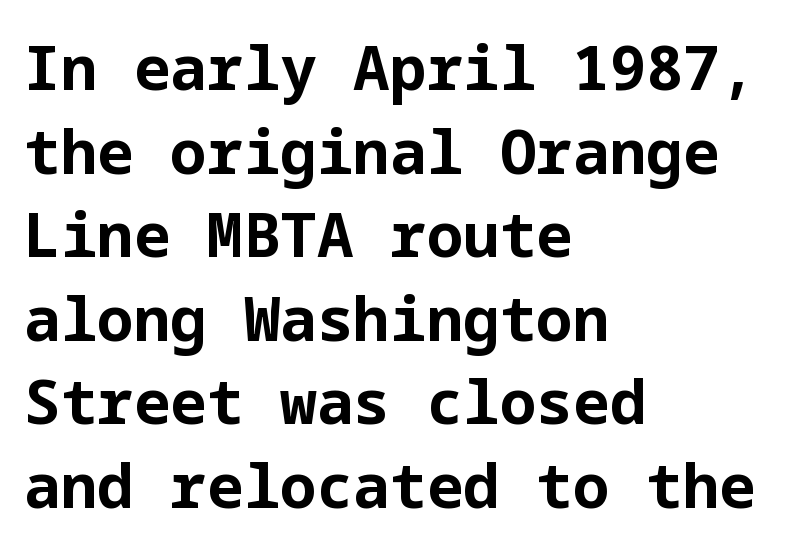
{"serif": "no", "italic": "no", "bold": "yes", "weight": "bold", "width": "normal", "stroke_contrast": "low", "x_height": "medium", "underline": "no", "align": "left", "line_spacing": "normal", "line_spacing_ratio": 1.37, "letter_spacing": "normal", "letter_spacing_em": 0.0, "glyph_px": 61}
